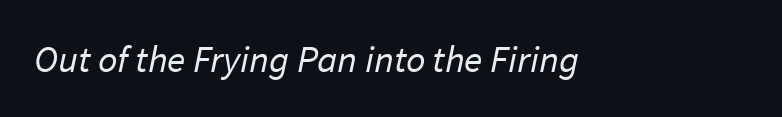
{"serif": "no", "bold": "no", "weight": "regular", "width": "normal", "stroke_contrast": "low", "x_height": "medium", "monospaced": "no", "underline": "no", "letter_spacing": "normal", "letter_spacing_em": 0.0, "glyph_px": 38}
